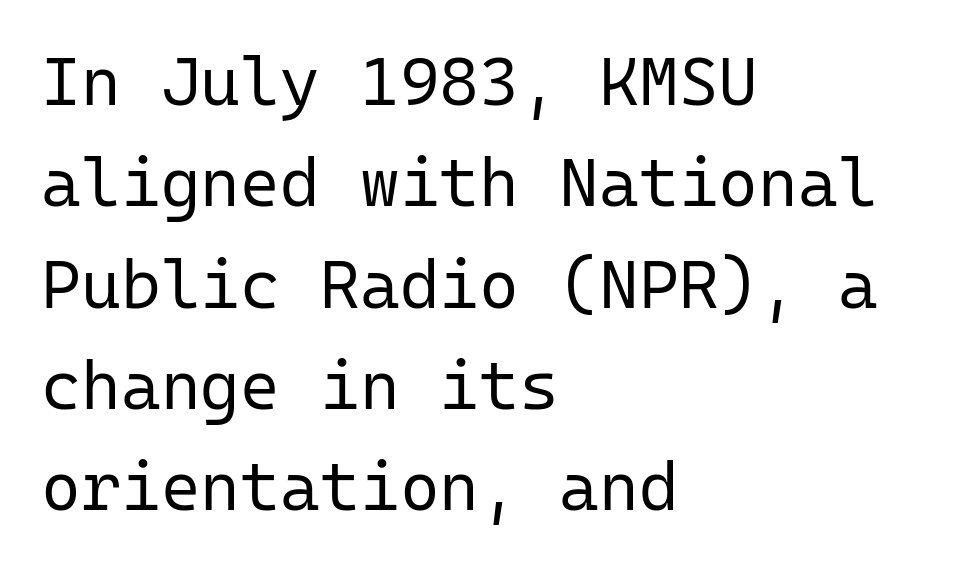
{"serif": "no", "italic": "no", "bold": "no", "weight": "regular", "width": "normal", "stroke_contrast": "low", "x_height": "medium", "monospaced": "yes", "underline": "no", "align": "left", "line_spacing": "normal", "line_spacing_ratio": 1.49, "letter_spacing": "normal", "letter_spacing_em": 0.0, "glyph_px": 68}
